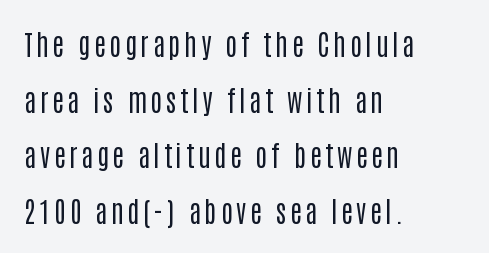
Q: Is the text bold? A: No.
Q: Is the text italic (slanted)? A: No, it is upright.
Q: Is the typeface a serif or a sans-serif typeface? A: Sans-serif.
Q: Is the text underlined? A: No.
Q: How is the paragraph aligned? A: Left-aligned.
Q: Is the spacing between lines tight, normal or loose? A: Loose.
Q: Width (condensed, normal, or wide)? A: Condensed.
Q: Stroke contrast? A: Low.
Q: x-height? A: Large.
Q: Monospaced? A: No.
